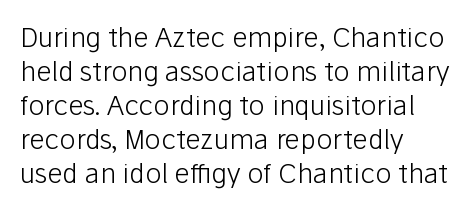
Vertically, the passage feels balanced, rows spaced as you'd expect. The strip under each line holds only bare page. Weight: in the light-to-regular range. Glyph-to-glyph distance matches everyday printed text.
